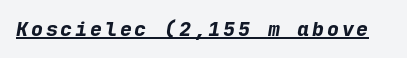
The image shows 20 px bold type, italic (leaning right); set underlined.
